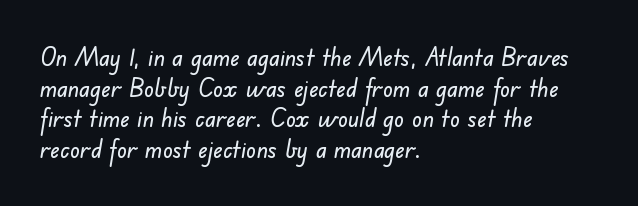
{"underline": "no", "align": "left", "line_spacing_ratio": 1.23, "letter_spacing": "normal", "letter_spacing_em": 0.0, "glyph_px": 25}
